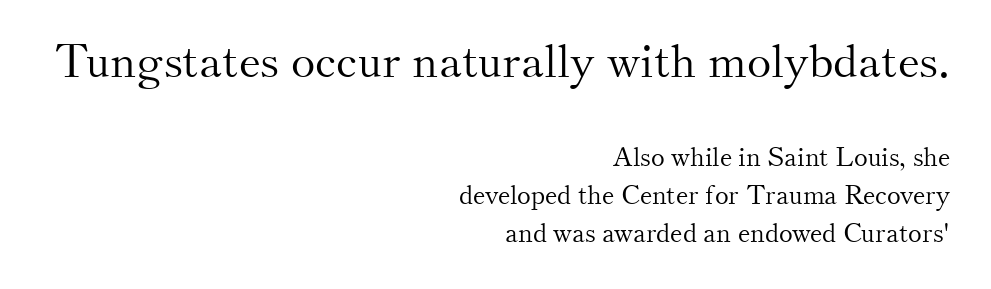
Compared with typical paragraphs, the rows here are spaced about the same. The space directly below the letters is spotless. Size contrast runs from large at the top to small at the bottom. Posture: straight, roman, zero tilt. Is this a sans? No — the strokes have serifs.
